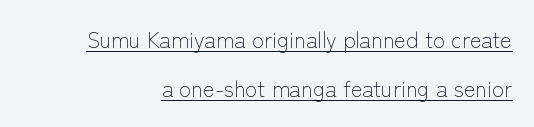
Reading down the column, the eye jumps a long way to each next line. This sample uses an upright cut, with every glyph sitting square on the baseline. The letters look calm and open, with moderate or lighter stems. Words appear dense and cohesive because spacing is normal.
